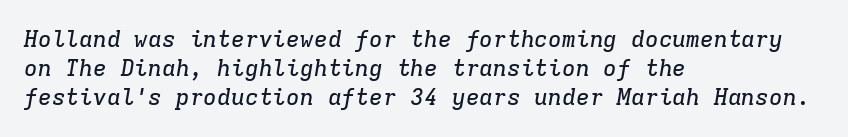
{"italic": "yes", "lean": "right", "slant_degrees": 9, "underline": "no", "align": "left", "line_spacing": "normal", "line_spacing_ratio": 1.27, "letter_spacing": "normal", "letter_spacing_em": 0.0, "glyph_px": 23}
